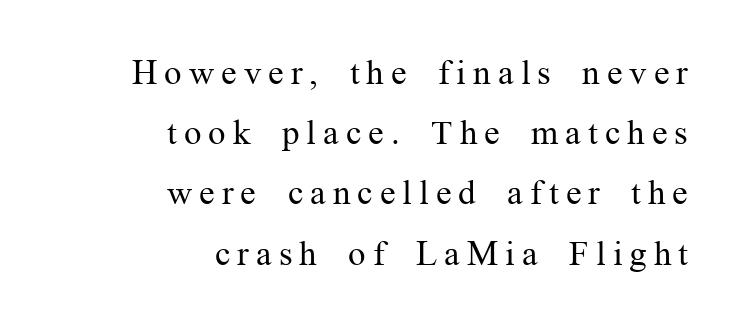
{"serif": "yes", "italic": "no", "bold": "no", "weight": "regular", "width": "normal", "stroke_contrast": "medium", "x_height": "medium", "monospaced": "no", "underline": "no", "align": "right", "line_spacing_ratio": 1.72, "letter_spacing": "wide", "letter_spacing_em": 0.2, "glyph_px": 35}
